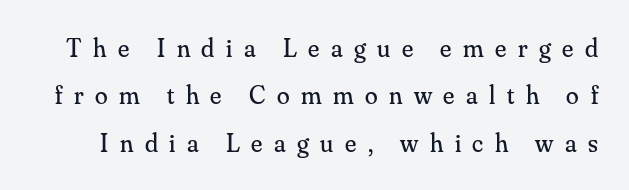
{"italic": "no", "bold": "no", "underline": "no", "line_spacing_ratio": 1.82, "letter_spacing": "wide", "letter_spacing_em": 0.44, "glyph_px": 26}
